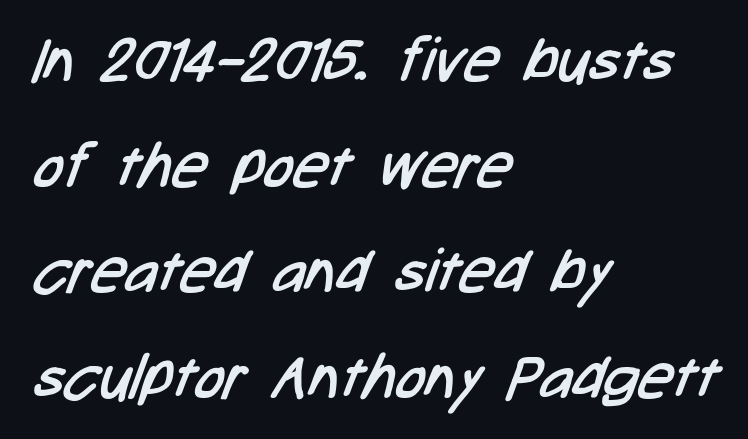
The image shows 61 px regular-weight, condensed sans-serif type; set left-aligned, line spacing 1.73x, normal letter spacing, not underlined; low stroke contrast and a medium x-height.
